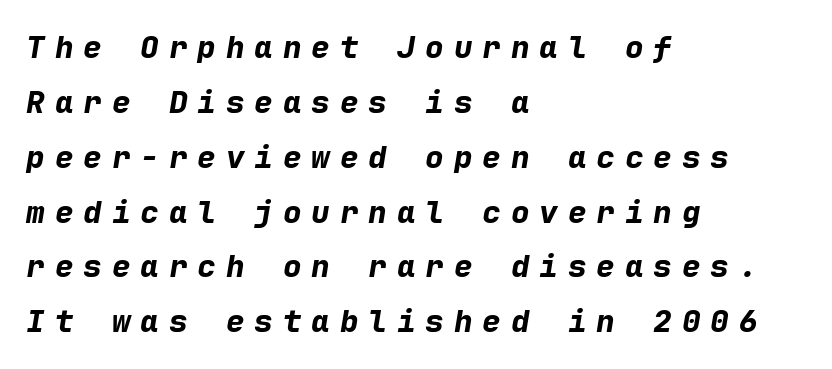
The image shows 31 px bold type, italic (leaning right), monospaced; set left-aligned, line spacing 1.77x, unusually wide letter spacing (+0.32 em), not underlined; low stroke contrast and a medium x-height.
